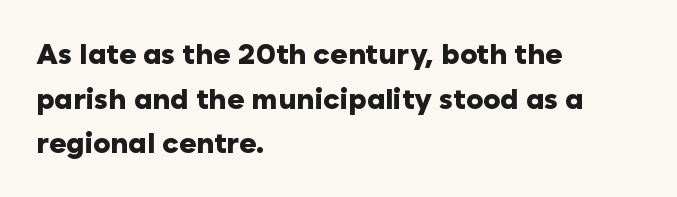
The image shows 29 px heavy sans-serif type, upright; set left-aligned, normal line spacing (1.54x), normal letter spacing, not underlined; low stroke contrast and a medium x-height.
